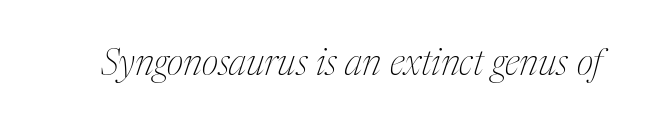
The image shows 36 px thin, condensed serif type, italic (leaning right); set normal letter spacing, not underlined; medium stroke contrast and a medium x-height.
